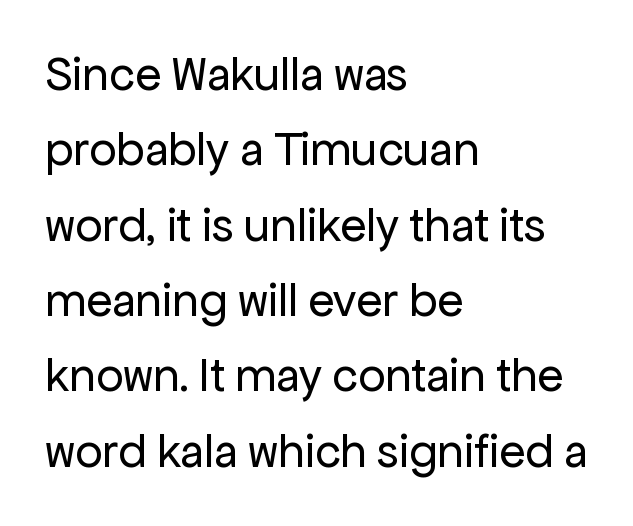
The cut favours lightness, reaching ordinary text weight at its darkest. Unlike a traditional serif, this face leaves its strokes unadorned. Each letter keeps its own natural width here, so spacing adapts to shape. Posture: straight, roman, zero tilt. Quick note: underline off. Line beginnings align vertically; line endings do not.
